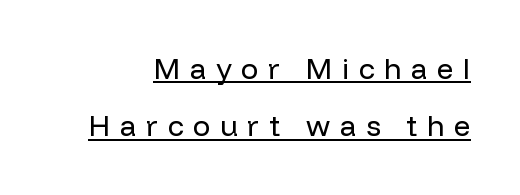
Q: Is the text bold? A: No.
Q: Is the text italic (slanted)? A: No, it is upright.
Q: Is the typeface a serif or a sans-serif typeface? A: Sans-serif.
Q: Is the text underlined? A: Yes.
Q: Is the spacing between letters normal or unusually wide? A: Unusually wide.
Q: Is the spacing between lines tight, normal or loose? A: Loose.
Q: Width (condensed, normal, or wide)? A: Normal.
Q: Stroke contrast? A: Low.
Q: x-height? A: Medium.
Q: Monospaced? A: No.
